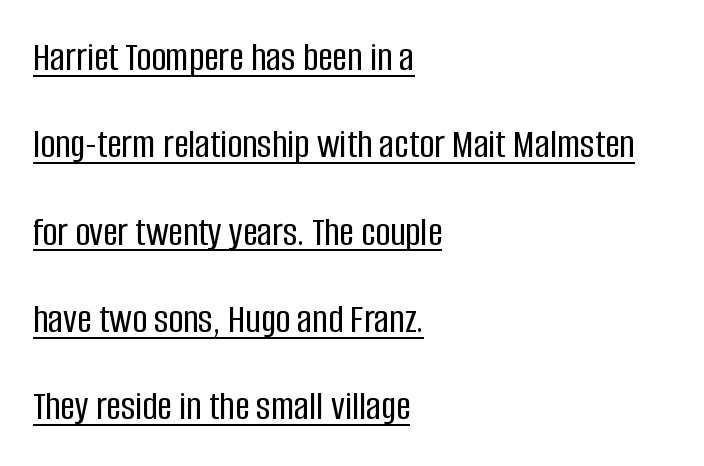
{"serif": "no", "italic": "no", "width": "condensed", "stroke_contrast": "low", "x_height": "large", "monospaced": "no", "underline": "yes", "align": "left", "line_spacing": "loose", "line_spacing_ratio": 2.13, "letter_spacing": "normal", "letter_spacing_em": 0.0, "glyph_px": 41}
